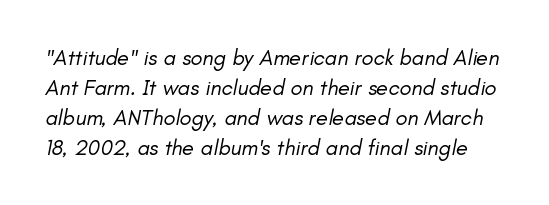
Letter spacing: default. Tall strokes in this sample are angled rather than plumb. Horizontal bands of white between lines are of average thickness. The words here are not underlined.
